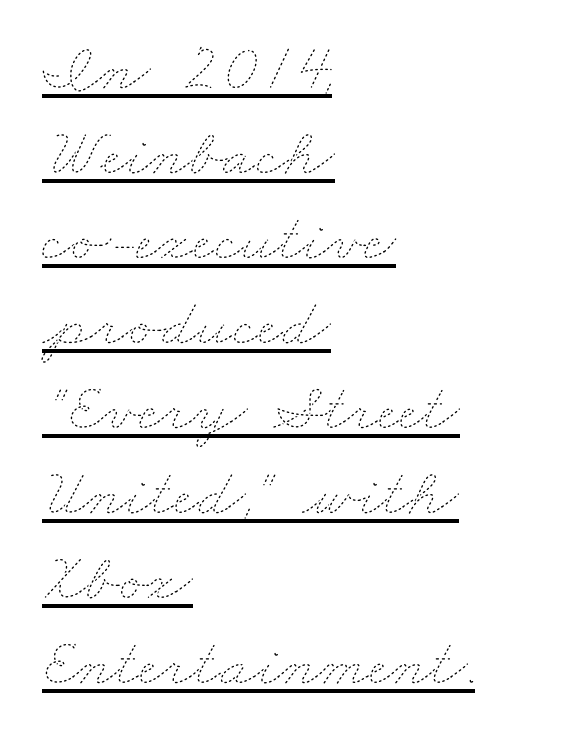
{"bold": "no", "weight": "thin", "width": "wide", "stroke_contrast": "low", "x_height": "small", "monospaced": "no", "underline": "yes", "align": "left", "line_spacing": "normal", "line_spacing_ratio": 1.25, "letter_spacing": "normal", "letter_spacing_em": 0.0, "glyph_px": 68}
